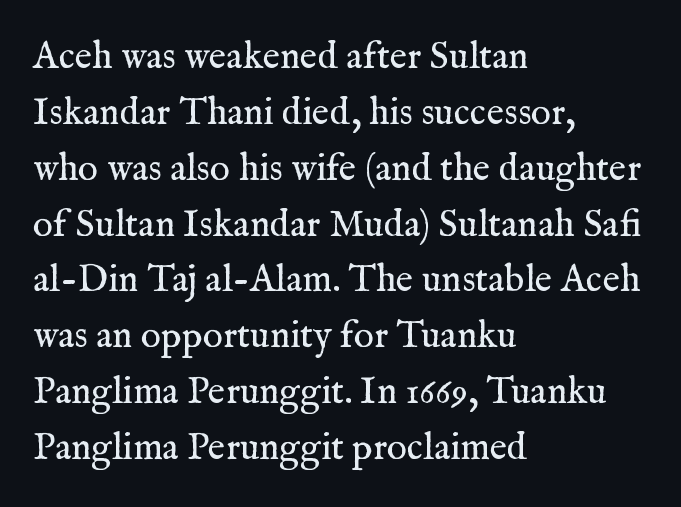
Q: Is the text bold? A: No.
Q: Is the text italic (slanted)? A: No, it is upright.
Q: Is the typeface a serif or a sans-serif typeface? A: Serif.
Q: Is the text underlined? A: No.
Q: How is the paragraph aligned? A: Left-aligned.
Q: Is the spacing between letters normal or unusually wide? A: Normal.
Q: Is the spacing between lines tight, normal or loose? A: Normal.
Q: Width (condensed, normal, or wide)? A: Normal.
Q: Stroke contrast? A: Medium.
Q: x-height? A: Medium.
Q: Monospaced? A: No.
